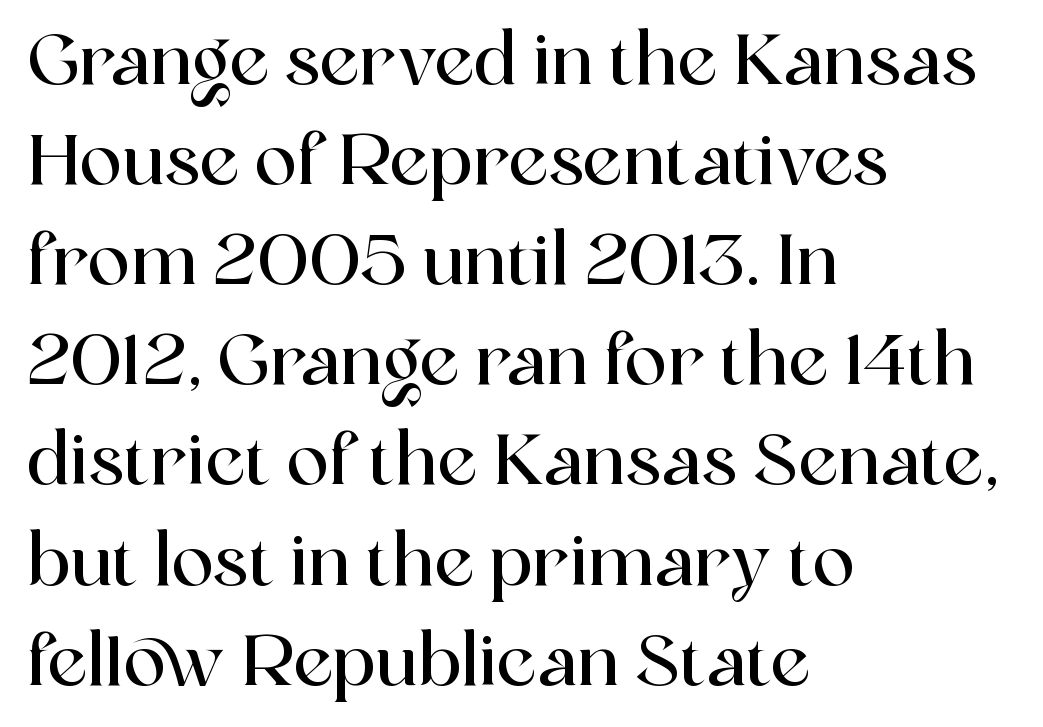
Q: Is the text italic (slanted)? A: No, it is upright.
Q: Is the typeface a serif or a sans-serif typeface? A: Serif.
Q: Is the text underlined? A: No.
Q: How is the paragraph aligned? A: Left-aligned.
Q: Is the spacing between letters normal or unusually wide? A: Normal.
Q: Is the spacing between lines tight, normal or loose? A: Normal.
Q: Width (condensed, normal, or wide)? A: Normal.
Q: x-height? A: Medium.
Q: Monospaced? A: No.
